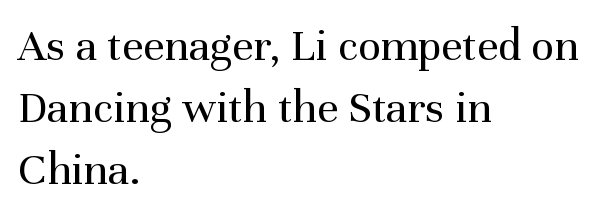
Q: Is the text bold? A: No.
Q: Is the text italic (slanted)? A: No, it is upright.
Q: Is the typeface a serif or a sans-serif typeface? A: Serif.
Q: Is the text underlined? A: No.
Q: How is the paragraph aligned? A: Left-aligned.
Q: Is the spacing between letters normal or unusually wide? A: Normal.
Q: Is the spacing between lines tight, normal or loose? A: Normal.
Q: Width (condensed, normal, or wide)? A: Normal.
Q: Stroke contrast? A: Medium.
Q: x-height? A: Medium.
Q: Monospaced? A: No.
